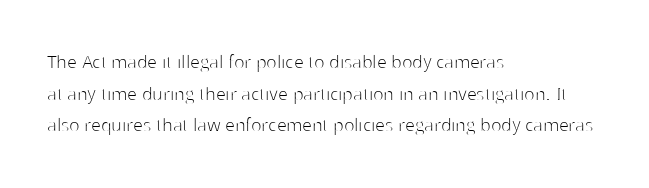
The image shows 22 px text type, upright; set left-aligned, normal line spacing (1.44x), normal letter spacing, not underlined.
